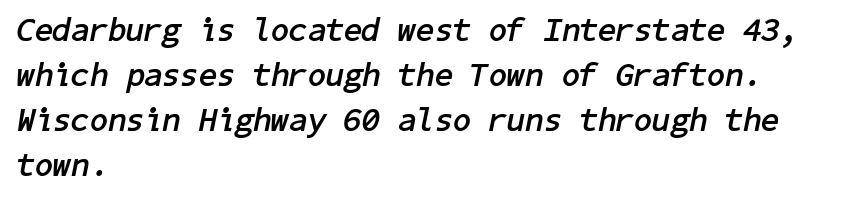
The image shows 33 px semibold type, italic (leaning right); set left-aligned, normal line spacing (1.36x), normal letter spacing, not underlined; low stroke contrast and a medium x-height.
